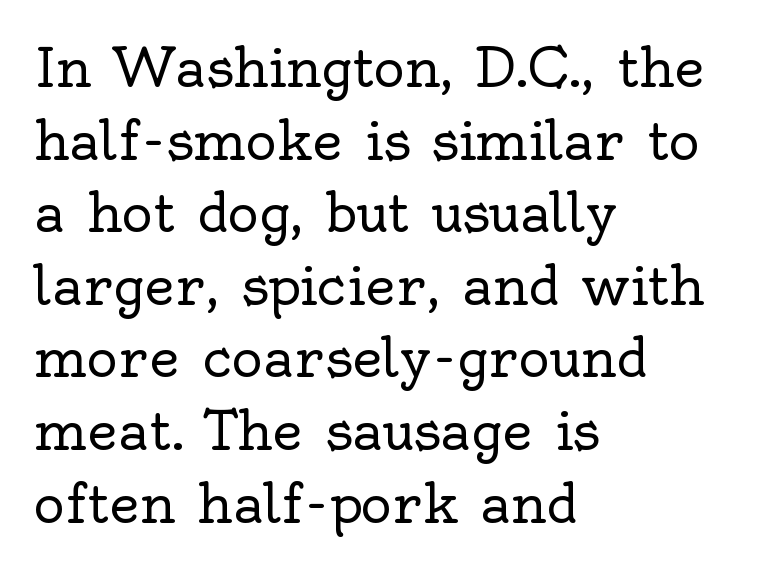
The image shows 53 px regular-weight serif type, upright; set left-aligned, normal line spacing (1.37x), normal letter spacing, not underlined; a small x-height.
